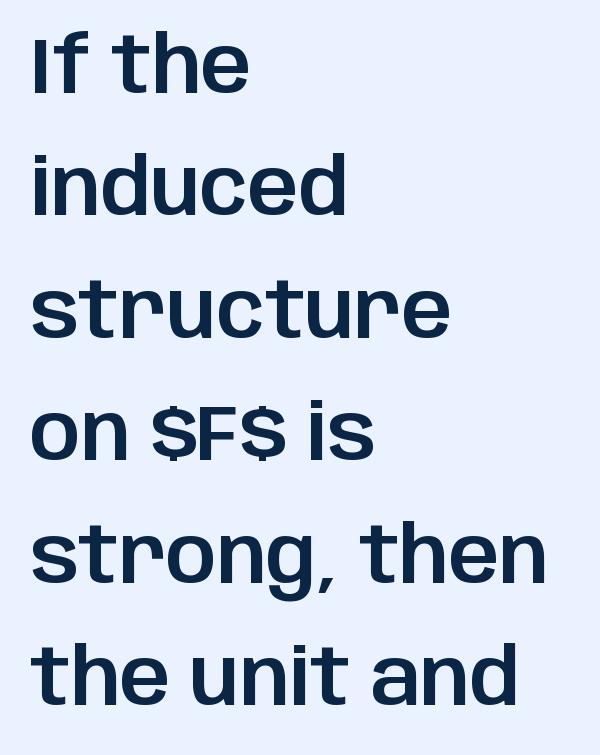
Rule under the text: the space is simply empty. A normal amount of white space separates one row of letters from the next. These lines were composed using upright roman letters. How are the letters spaced? Ordinarily, with no added tracking. Looks like regular typesetting: each glyph gets only the width it needs.
